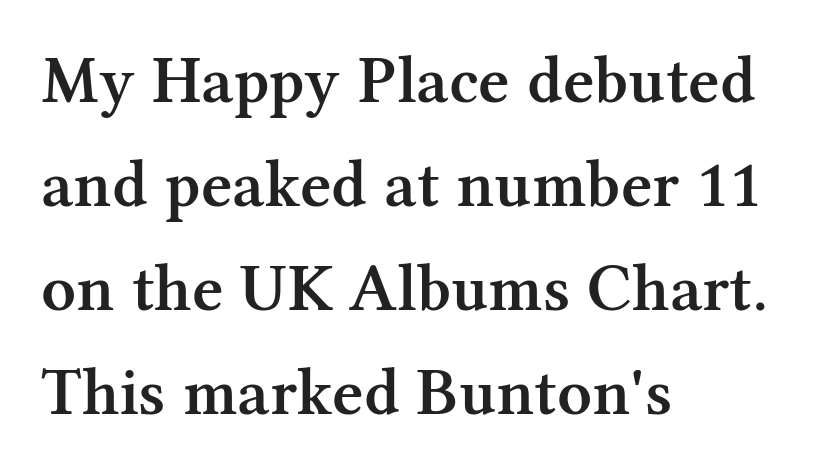
The image shows 68 px semibold serif type, upright; set left-aligned, normal line spacing (1.53x), normal letter spacing, not underlined; medium stroke contrast and a medium x-height.
